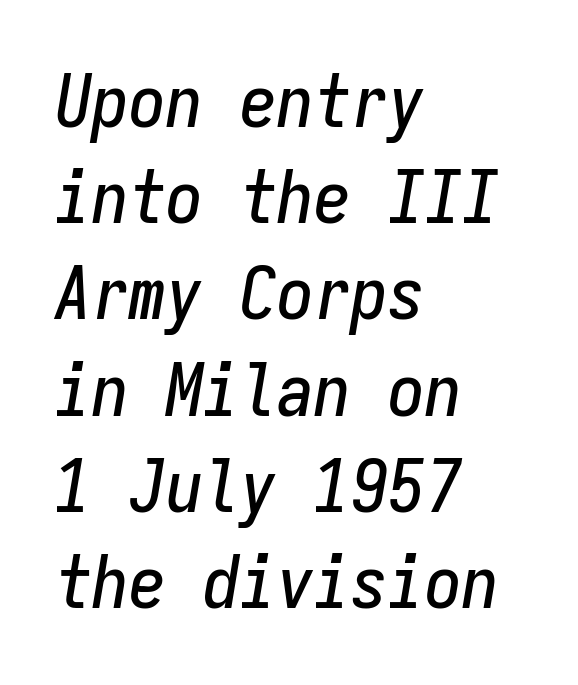
Casual observation: everything's shoved over to the left. Look at the tracking — it's just the regular setting, nothing added. The leading is moderate, giving the passage an even texture. The font's italic variant was chosen for this text. The space directly below the letters is spotless. Here the designer chose a console-style face with uniform glyph widths.
